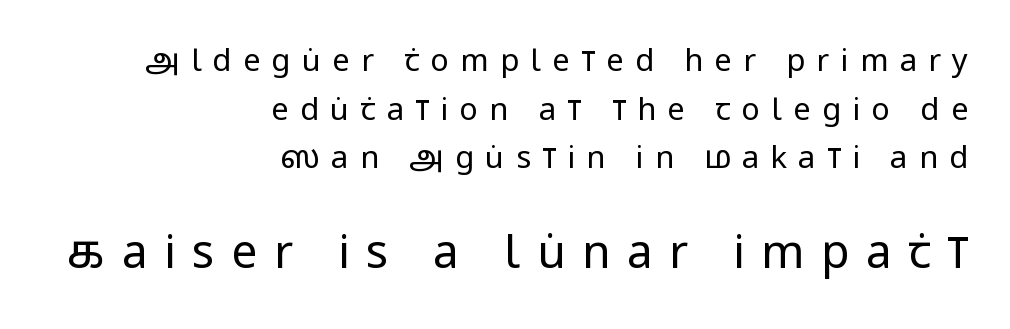
Q: Is the text bold? A: No.
Q: Is the text italic (slanted)? A: No, it is upright.
Q: Is the typeface a serif or a sans-serif typeface? A: Sans-serif.
Q: Is the text underlined? A: No.
Q: How is the paragraph aligned? A: Right-aligned.
Q: Is the spacing between letters normal or unusually wide? A: Unusually wide.
Q: Is the spacing between lines tight, normal or loose? A: Normal.
Q: Which block of text is set in a larger size, the first (top) or the second (bottom)? A: The second (bottom) one.
Q: Width (condensed, normal, or wide)? A: Condensed.
Q: Stroke contrast? A: Low.
Q: x-height? A: Large.
Q: Monospaced? A: No.
